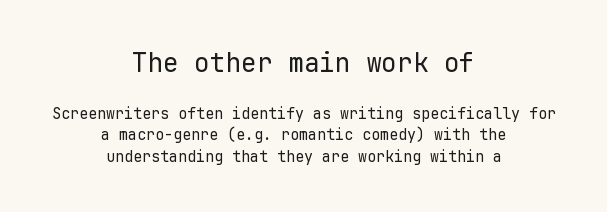
Notice how the stems are strictly vertical — no italics here. The passage is arranged like a title page — every line centered. Caption: upper text group enlarged, lower text group reduced. The glyphs are unaccompanied by any horizontal stroke below them.
